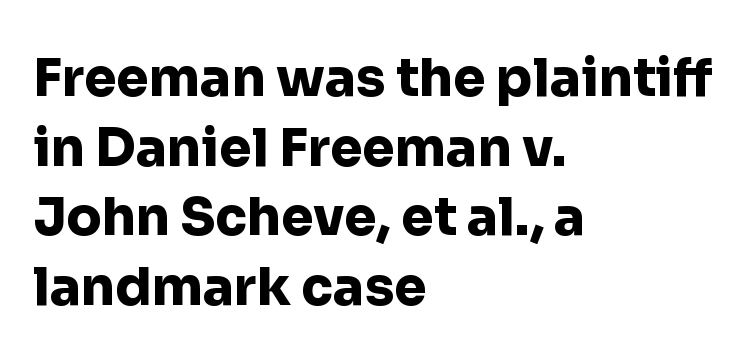
The image shows 52 px heavy sans-serif type, upright; set left-aligned, normal line spacing (1.34x), normal letter spacing, not underlined; low stroke contrast and a medium x-height.
